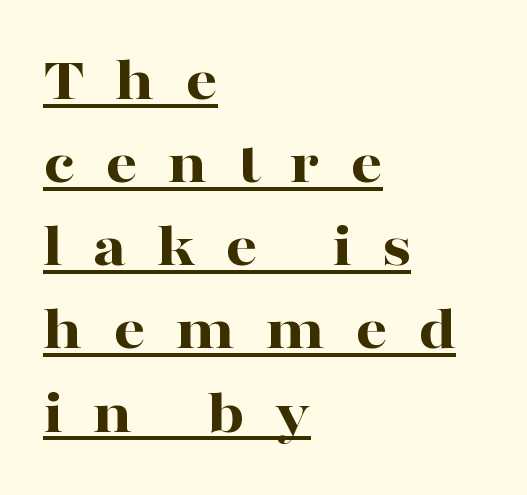
The image shows 63 px bold, wide serif type, upright; set left-aligned, normal line spacing (1.32x), unusually wide letter spacing (+0.48 em), underlined; high stroke contrast and a medium x-height.
